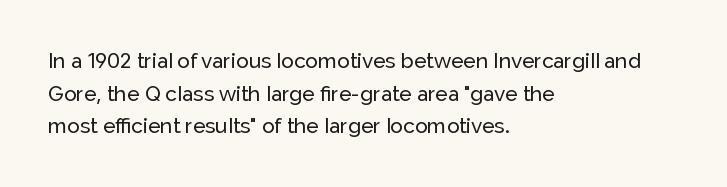
The image shows 21 px text type, upright; set left-aligned, normal line spacing (1.55x), normal letter spacing, not underlined.
